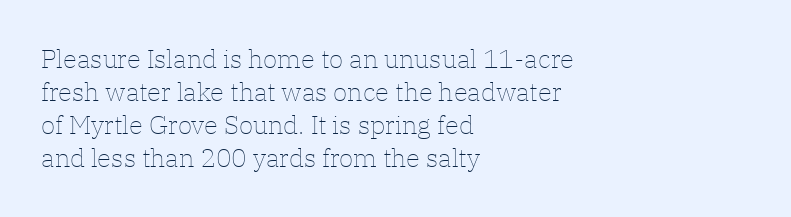
{"italic": "no", "bold": "no", "underline": "no", "align": "left", "line_spacing": "normal", "line_spacing_ratio": 1.27, "letter_spacing": "normal", "letter_spacing_em": 0.0, "glyph_px": 26}
